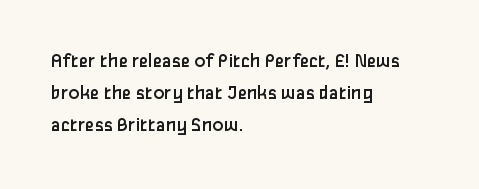
Q: Is the text bold? A: No.
Q: Is the text italic (slanted)? A: No, it is upright.
Q: Is the text underlined? A: No.
Q: How is the paragraph aligned? A: Left-aligned.
Q: Is the spacing between letters normal or unusually wide? A: Normal.
Q: Is the spacing between lines tight, normal or loose? A: Normal.
